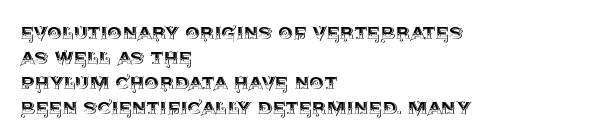
Q: Is the text italic (slanted)? A: No, it is upright.
Q: Is the text underlined? A: No.
Q: How is the paragraph aligned? A: Left-aligned.
Q: Is the spacing between letters normal or unusually wide? A: Normal.
Q: Is the spacing between lines tight, normal or loose? A: Tight.
